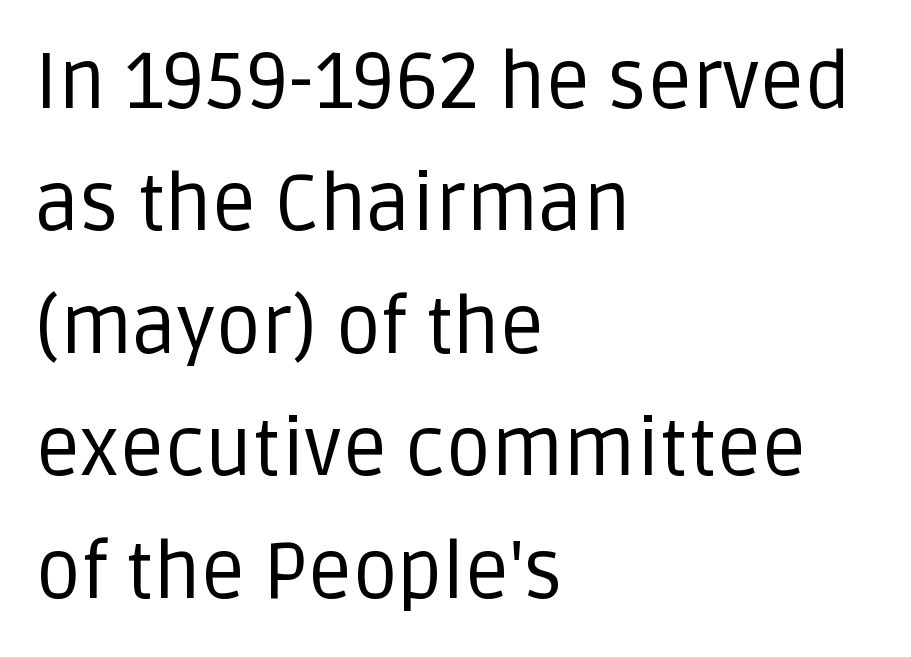
{"serif": "no", "italic": "no", "bold": "no", "weight": "regular", "width": "normal", "stroke_contrast": "low", "x_height": "large", "monospaced": "no", "underline": "no", "align": "left", "line_spacing": "normal", "line_spacing_ratio": 1.55, "letter_spacing": "normal", "letter_spacing_em": 0.0, "glyph_px": 79}
